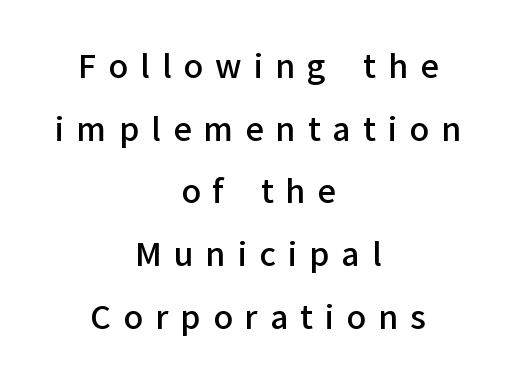
Q: Is the text bold? A: Semi-bold.
Q: Is the text italic (slanted)? A: No, it is upright.
Q: Is the typeface a serif or a sans-serif typeface? A: Sans-serif.
Q: Is the text underlined? A: No.
Q: How is the paragraph aligned? A: Centered.
Q: Is the spacing between letters normal or unusually wide? A: Unusually wide.
Q: Is the spacing between lines tight, normal or loose? A: Loose.
Q: Width (condensed, normal, or wide)? A: Normal.
Q: Stroke contrast? A: Low.
Q: x-height? A: Medium.
Q: Monospaced? A: No.
